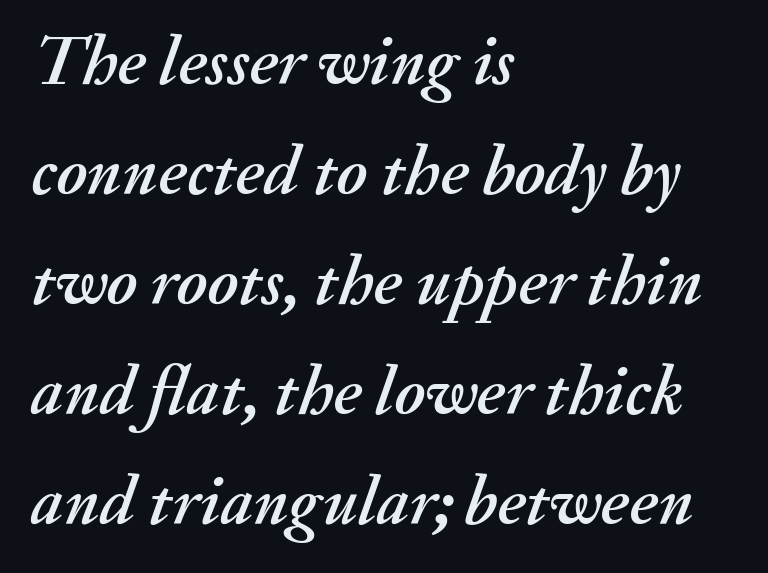
Q: Is the text italic (slanted)? A: Yes, it leans right by about 20 degrees.
Q: Is the text underlined? A: No.
Q: How is the paragraph aligned? A: Left-aligned.
Q: Is the spacing between letters normal or unusually wide? A: Normal.
Q: Is the spacing between lines tight, normal or loose? A: Normal.
Q: Width (condensed, normal, or wide)? A: Normal.
Q: Stroke contrast? A: Medium.
Q: x-height? A: Small.
Q: Monospaced? A: No.
